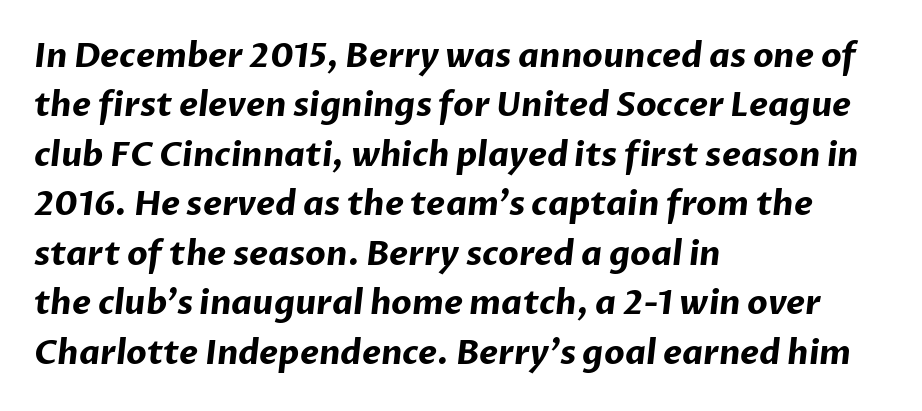
Q: Is the text bold? A: Yes.
Q: Is the typeface a serif or a sans-serif typeface? A: Sans-serif.
Q: Is the text underlined? A: No.
Q: How is the paragraph aligned? A: Left-aligned.
Q: Is the spacing between letters normal or unusually wide? A: Normal.
Q: Is the spacing between lines tight, normal or loose? A: Normal.
Q: Width (condensed, normal, or wide)? A: Normal.
Q: Stroke contrast? A: Low.
Q: x-height? A: Medium.
Q: Monospaced? A: No.
